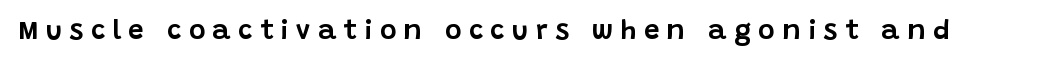
{"serif": "no", "italic": "no", "width": "normal", "stroke_contrast": "low", "x_height": "large", "monospaced": "no", "underline": "no", "letter_spacing": "wide", "letter_spacing_em": 0.26, "glyph_px": 28}
